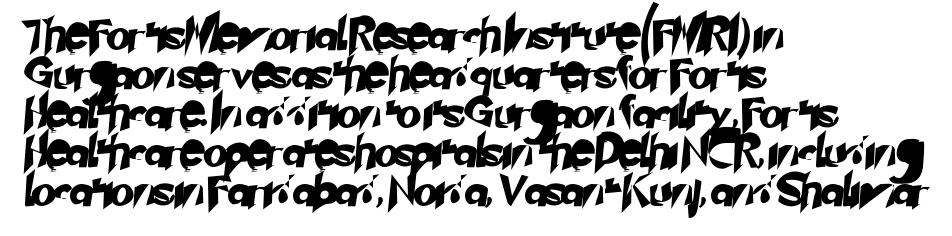
{"serif": "no", "width": "normal", "stroke_contrast": "low", "x_height": "small", "monospaced": "no", "underline": "no", "align": "left", "line_spacing_ratio": 1.22, "letter_spacing": "normal", "letter_spacing_em": 0.0, "glyph_px": 32}
